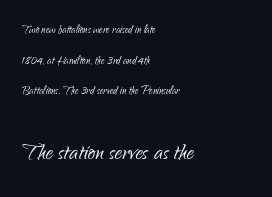
Q: Is the text bold? A: No.
Q: Is the text italic (slanted)? A: Yes.
Q: Is the typeface a serif or a sans-serif typeface? A: Sans-serif.
Q: Is the text underlined? A: No.
Q: How is the paragraph aligned? A: Left-aligned.
Q: Is the spacing between letters normal or unusually wide? A: Normal.
Q: Is the spacing between lines tight, normal or loose? A: Loose.
Q: Which block of text is set in a larger size, the first (top) or the second (bottom)? A: The second (bottom) one.
Q: Width (condensed, normal, or wide)? A: Condensed.
Q: Stroke contrast? A: Low.
Q: x-height? A: Small.
Q: Monospaced? A: No.
